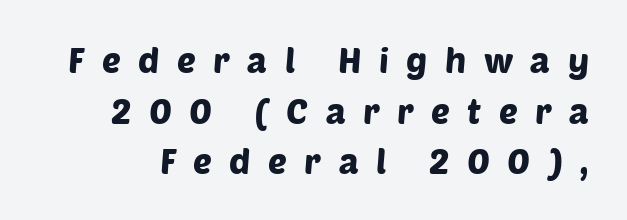
The image shows 35 px sans-serif type; set normal line spacing (1.45x), unusually wide letter spacing (+0.5 em), not underlined; low stroke contrast and a large x-height.
